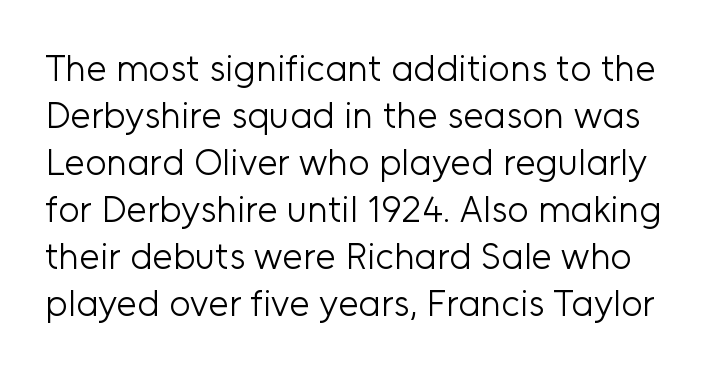
The image shows 37 px light sans-serif type, upright; set normal line spacing (1.27x), normal letter spacing, not underlined; low stroke contrast and a medium x-height.
